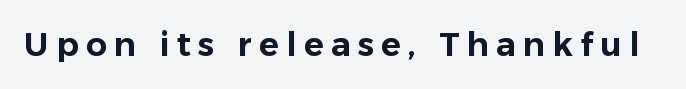
The specimen omits any rule beneath the text block's lines. Characters remain perfectly vertical along every line. The passage shown is typeset with a sans-serif family. Compared with typical body copy, the letter spacing here is much looser.
